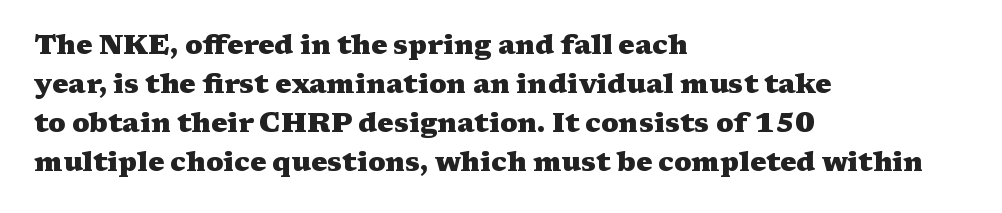
{"italic": "no", "bold": "yes", "underline": "no", "align": "left", "line_spacing": "normal", "line_spacing_ratio": 1.44, "letter_spacing": "normal", "letter_spacing_em": 0.0, "glyph_px": 27}
